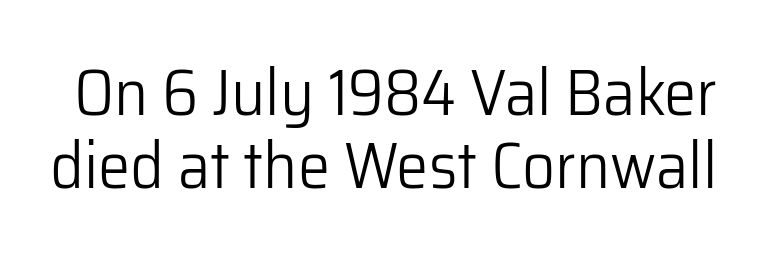
Varying glyph widths throughout — classic text-font behaviour. Observe the absence of serifs on each vertical stroke in this sample. Upright lettering throughout. The passage shown is not underscored anywhere. This sample trades vertical openness for compactness between lines. Inter-character spacing is left at the font's built-in metrics.
